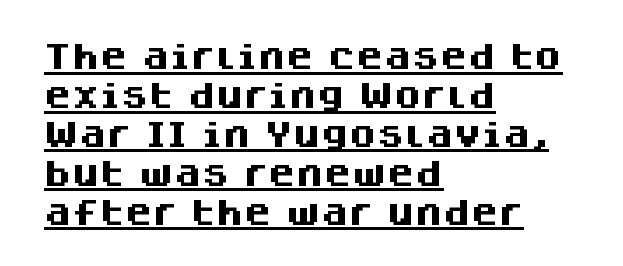
{"serif": "no", "italic": "no", "bold": "yes", "weight": "heavy", "width": "normal", "stroke_contrast": "medium", "x_height": "large", "monospaced": "no", "underline": "yes", "align": "left", "line_spacing": "normal", "line_spacing_ratio": 1.39, "letter_spacing": "normal", "letter_spacing_em": 0.0, "glyph_px": 28}
